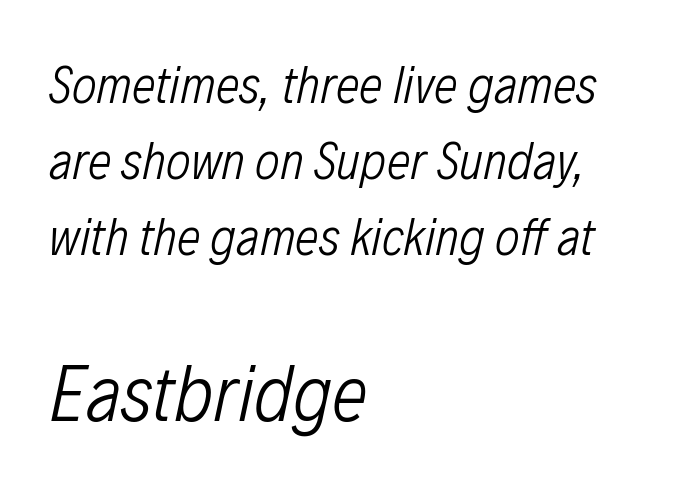
Q: Is the text bold? A: No.
Q: Is the text italic (slanted)? A: Yes, it leans right by about 12 degrees.
Q: Is the text underlined? A: No.
Q: How is the paragraph aligned? A: Left-aligned.
Q: Is the spacing between letters normal or unusually wide? A: Normal.
Q: Is the spacing between lines tight, normal or loose? A: Normal.
Q: Which block of text is set in a larger size, the first (top) or the second (bottom)? A: The second (bottom) one.
Q: Width (condensed, normal, or wide)? A: Condensed.
Q: Stroke contrast? A: Low.
Q: x-height? A: Medium.
Q: Monospaced? A: No.
